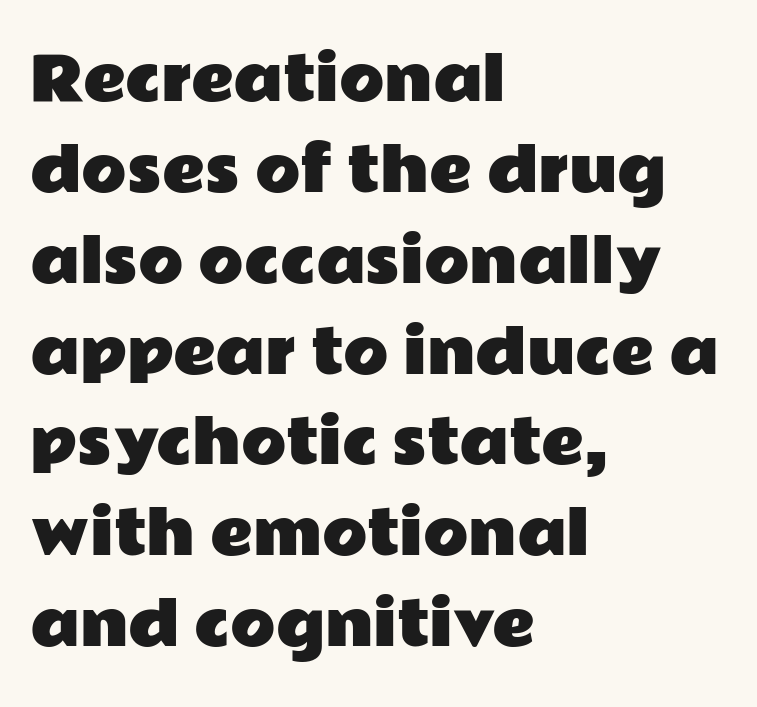
The lines sit at an ordinary, default distance from one another. No italicization has been applied; the sample stays upright. The setting favours the left margin, as ordinary paragraphs usually do. Look at the tracking — it's just the regular setting, nothing added. Think of a printed novel: that variable character pitch is what you see here.
